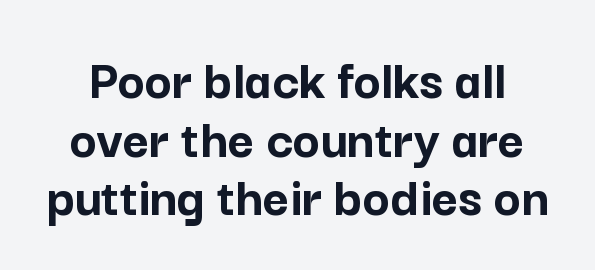
Tightly led — the rows are bunched. Look at the stroke-to-counter ratio: heavy, a bold. You can tell it's not italic because the verticals are truly vertical. The passage shown is typeset with a sans-serif family. A typesetter would call this proportional, since set widths differ per character.
